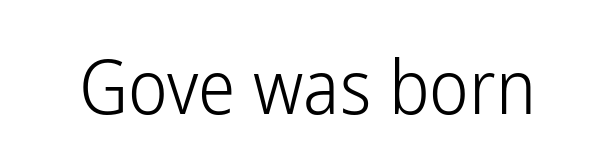
The image shows 75 px light, condensed sans-serif type, upright; set normal letter spacing, not underlined; low stroke contrast and a medium x-height.
